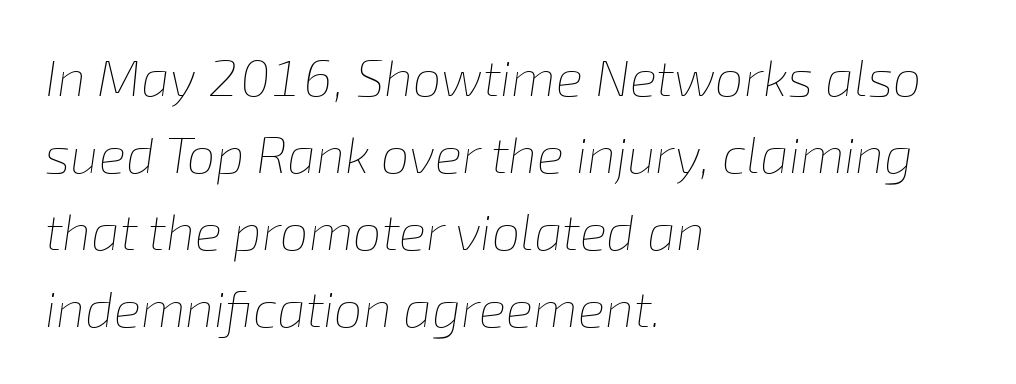
Q: Is the text bold? A: No.
Q: Is the text italic (slanted)? A: Yes, it leans right by about 8 degrees.
Q: Is the text underlined? A: No.
Q: How is the paragraph aligned? A: Left-aligned.
Q: Is the spacing between letters normal or unusually wide? A: Normal.
Q: Is the spacing between lines tight, normal or loose? A: Normal.
Q: Width (condensed, normal, or wide)? A: Normal.
Q: Stroke contrast? A: Low.
Q: x-height? A: Medium.
Q: Monospaced? A: No.
